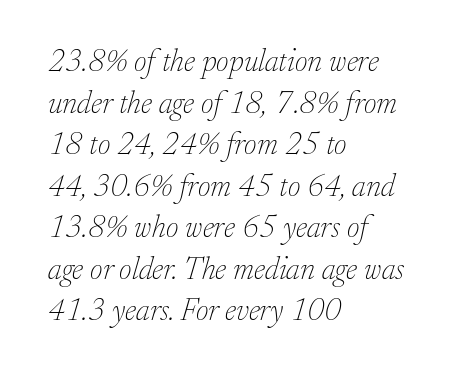
Q: Is the text bold? A: No.
Q: Is the text italic (slanted)? A: Yes, it leans right by about 17 degrees.
Q: Is the typeface a serif or a sans-serif typeface? A: Serif.
Q: Is the text underlined? A: No.
Q: How is the paragraph aligned? A: Left-aligned.
Q: Is the spacing between letters normal or unusually wide? A: Normal.
Q: Is the spacing between lines tight, normal or loose? A: Normal.
Q: Width (condensed, normal, or wide)? A: Normal.
Q: Stroke contrast? A: Low.
Q: x-height? A: Small.
Q: Monospaced? A: No.
